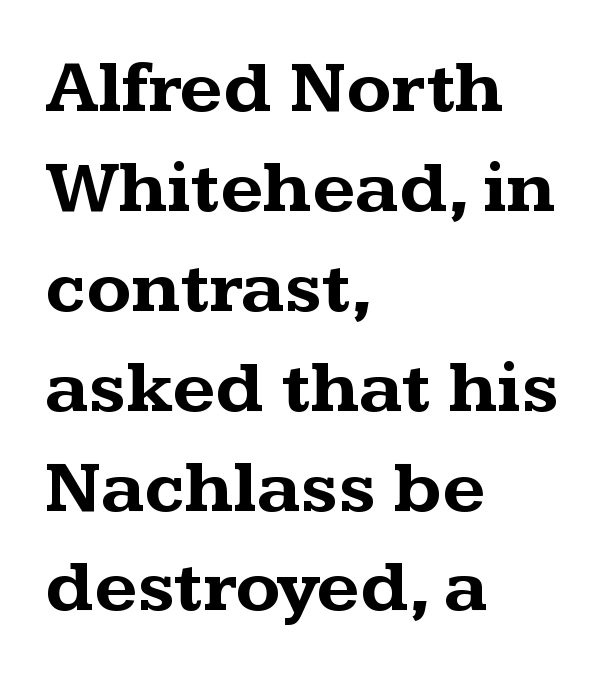
{"serif": "yes", "italic": "no", "bold": "yes", "weight": "bold", "width": "wide", "stroke_contrast": "medium", "x_height": "medium", "monospaced": "no", "underline": "no", "align": "left", "line_spacing": "normal", "line_spacing_ratio": 1.35, "letter_spacing": "normal", "letter_spacing_em": 0.0, "glyph_px": 74}
